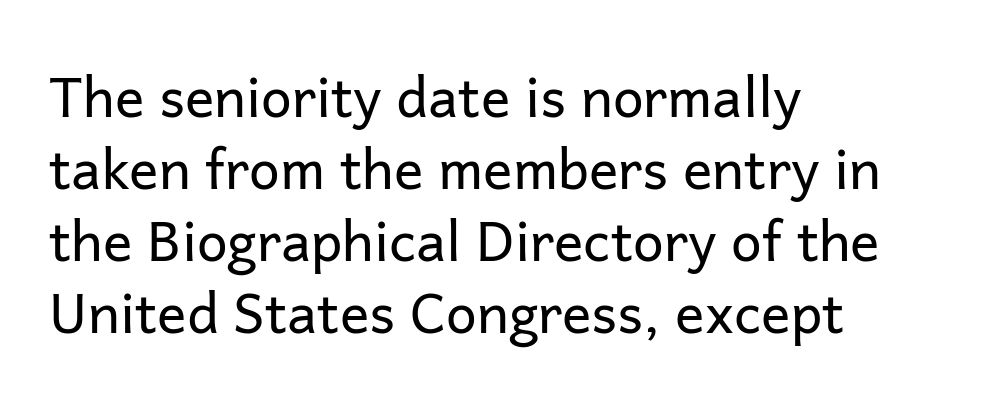
The image shows 55 px regular-weight sans-serif type, upright; set left-aligned, normal line spacing (1.31x), normal letter spacing, not underlined; low stroke contrast and a medium x-height.
